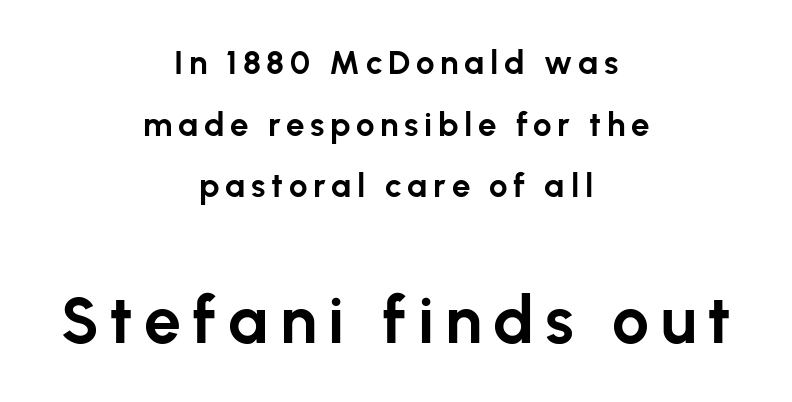
The image shows 66 px bold sans-serif type, upright; set centered, line spacing 1.87x, not underlined; the second (bottom) block is 2.0x larger; low stroke contrast and a medium x-height.
